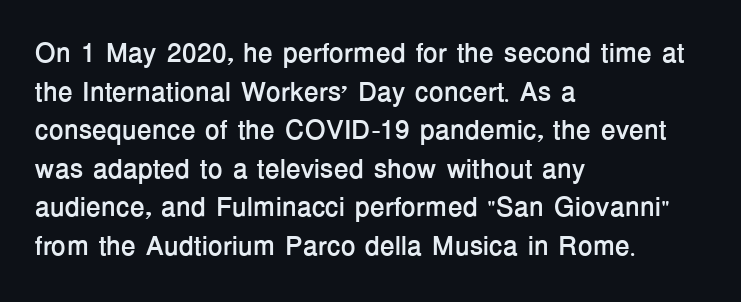
Q: Is the text bold? A: Yes.
Q: Is the text italic (slanted)? A: No, it is upright.
Q: Is the text underlined? A: No.
Q: How is the paragraph aligned? A: Left-aligned.
Q: Is the spacing between letters normal or unusually wide? A: Normal.
Q: Is the spacing between lines tight, normal or loose? A: Normal.
